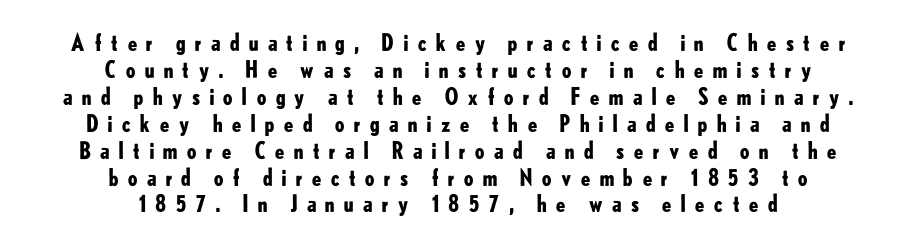
Q: Is the text bold? A: Yes.
Q: Is the text italic (slanted)? A: No, it is upright.
Q: Is the text underlined? A: No.
Q: How is the paragraph aligned? A: Centered.
Q: Is the spacing between letters normal or unusually wide? A: Unusually wide.
